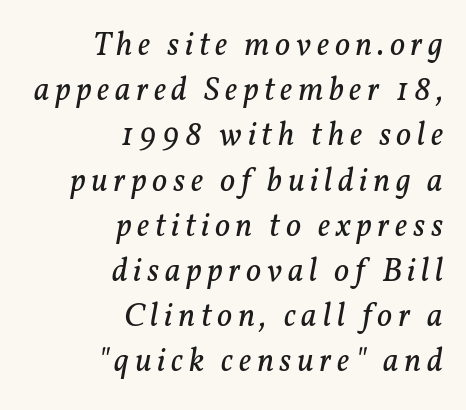
Q: Is the text bold? A: No.
Q: Is the text italic (slanted)? A: Yes, it leans right by about 11 degrees.
Q: Is the typeface a serif or a sans-serif typeface? A: Serif.
Q: Is the text underlined? A: No.
Q: How is the paragraph aligned? A: Right-aligned.
Q: Is the spacing between lines tight, normal or loose? A: Normal.
Q: Width (condensed, normal, or wide)? A: Normal.
Q: Stroke contrast? A: Low.
Q: x-height? A: Medium.
Q: Monospaced? A: No.
